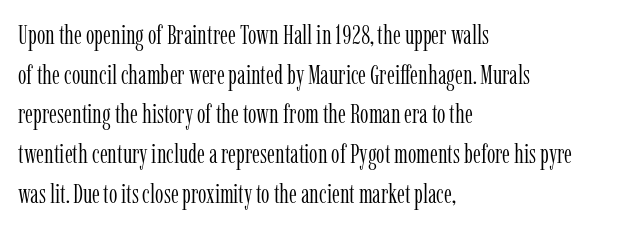
Notice how descenders clear the ascenders below comfortably — that's standard leading. Inter-character spacing is left at the font's built-in metrics. Bare-footed words on every line. The strokes are not fattened; the text isn't bold. A student would call this left alignment; a typographer would say flush left, rag right.
